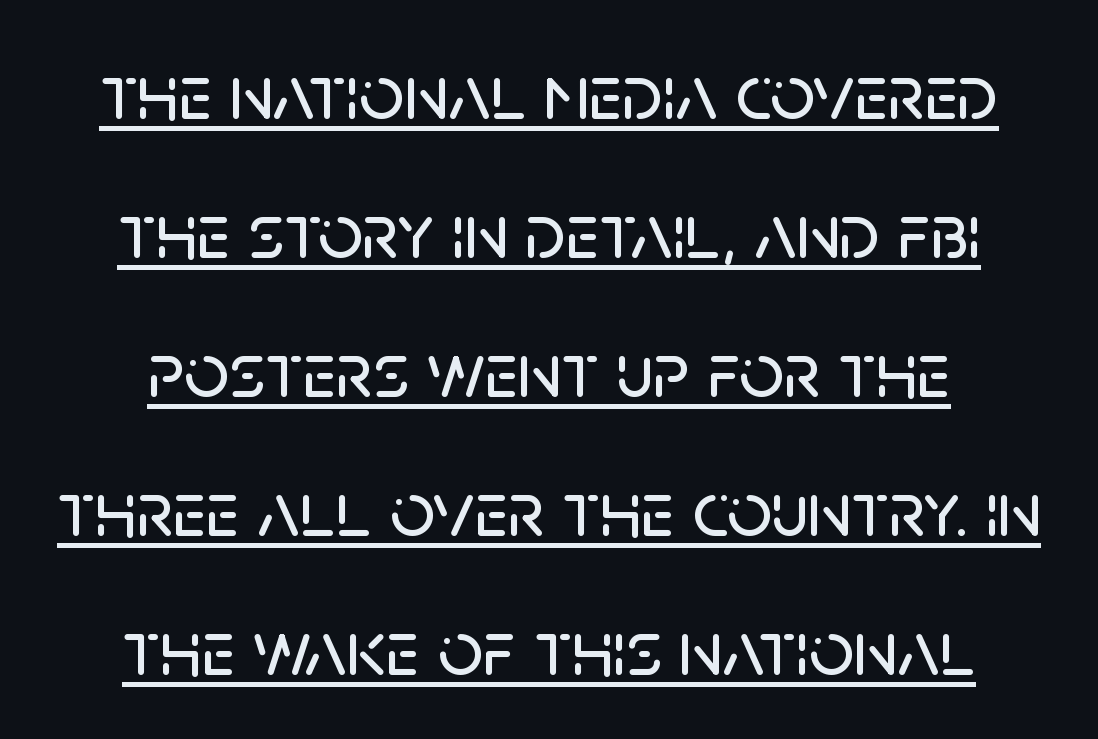
{"serif": "no", "italic": "no", "width": "normal", "stroke_contrast": "low", "x_height": "large", "monospaced": "no", "underline": "yes", "line_spacing_ratio": 1.76, "letter_spacing": "normal", "letter_spacing_em": 0.0, "glyph_px": 79}
